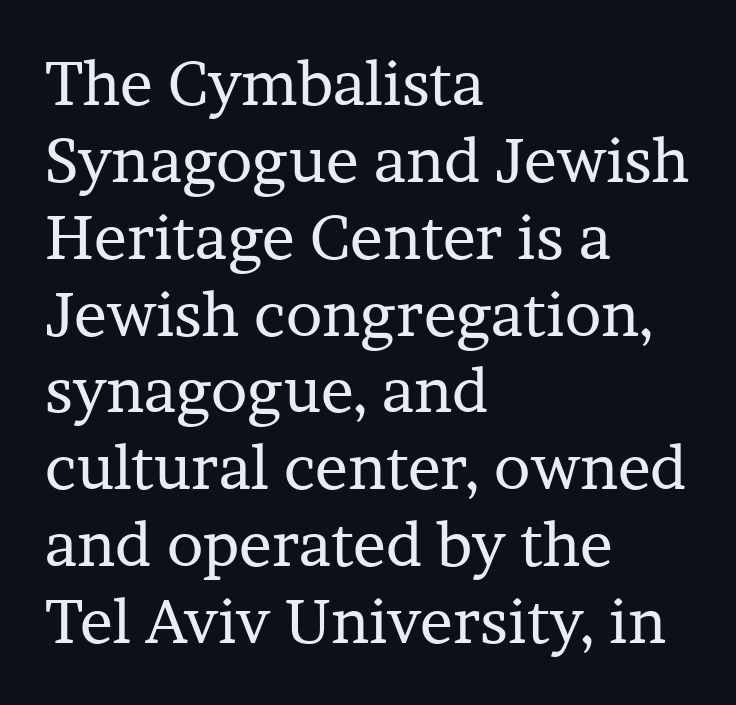
Q: Is the text bold? A: No.
Q: Is the text italic (slanted)? A: No, it is upright.
Q: Is the typeface a serif or a sans-serif typeface? A: Serif.
Q: Is the text underlined? A: No.
Q: How is the paragraph aligned? A: Left-aligned.
Q: Is the spacing between letters normal or unusually wide? A: Normal.
Q: Is the spacing between lines tight, normal or loose? A: Normal.
Q: Width (condensed, normal, or wide)? A: Normal.
Q: Stroke contrast? A: Low.
Q: x-height? A: Medium.
Q: Monospaced? A: No.
